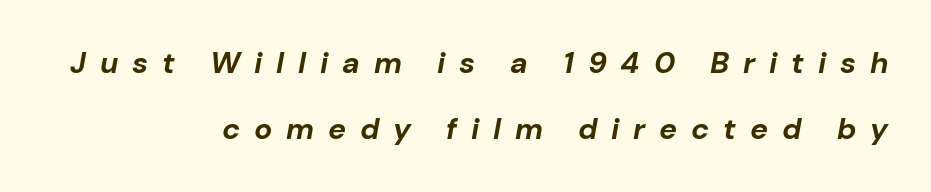
The image shows 30 px bold type, italic (leaning right); set right-aligned, loose line spacing (2.19x), unusually wide letter spacing (+0.46 em), not underlined; low stroke contrast and a medium x-height.
